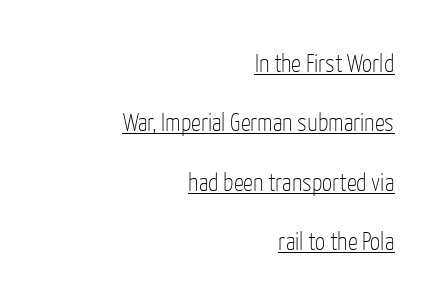
This rendering features underlined lettering. The space between consecutive lines is lavish. No italicization has been applied; the sample stays upright. Look at the tracking — it's just the regular setting, nothing added.
